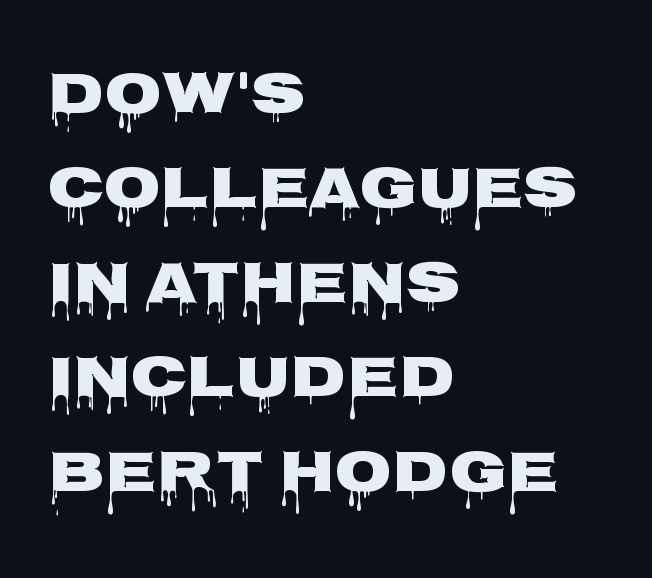
{"serif": "no", "italic": "no", "width": "wide", "stroke_contrast": "low", "x_height": "large", "monospaced": "no", "underline": "no", "align": "left", "line_spacing": "normal", "line_spacing_ratio": 1.6, "letter_spacing": "normal", "letter_spacing_em": 0.0, "glyph_px": 59}
